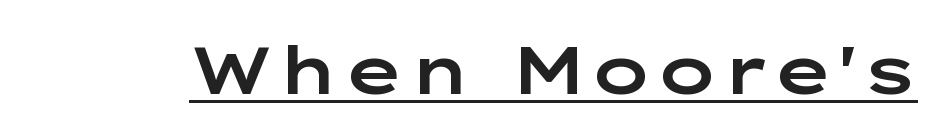
Q: Is the text italic (slanted)? A: No, it is upright.
Q: Is the typeface a serif or a sans-serif typeface? A: Sans-serif.
Q: Is the text underlined? A: Yes.
Q: Is the spacing between letters normal or unusually wide? A: Normal.
Q: Width (condensed, normal, or wide)? A: Wide.
Q: Stroke contrast? A: Low.
Q: x-height? A: Medium.
Q: Monospaced? A: No.
